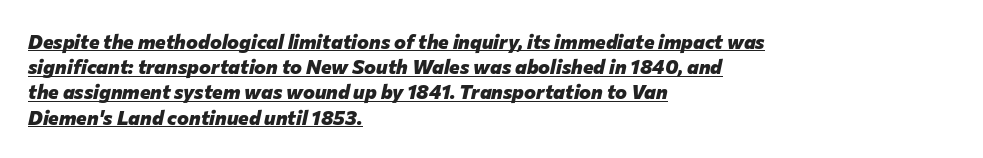
A full-strength bold gives these letters their thick strokes. Nobody touched the tracking dial on this one. The glyphs are accompanied by a horizontal stroke just below them. The text carries the slant typical of an italic or oblique font. Is there much room between lines? A standard amount, neither cramped nor airy.
